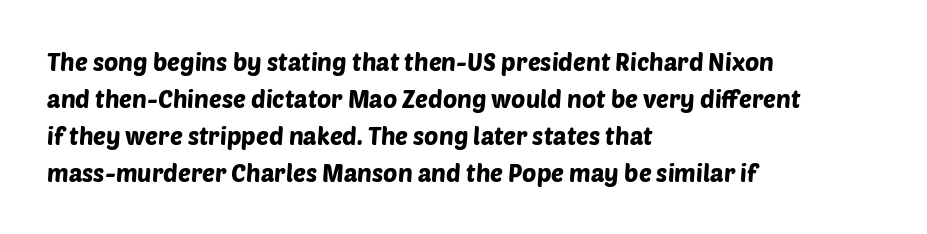
The image shows 24 px text type; set left-aligned, normal line spacing (1.54x), normal letter spacing, not underlined.
